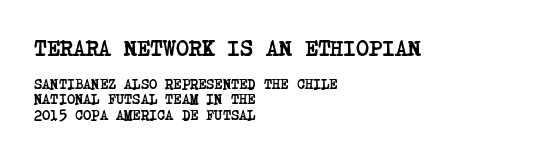
Q: Is the text bold? A: Yes.
Q: Is the text underlined? A: No.
Q: How is the paragraph aligned? A: Left-aligned.
Q: Is the spacing between letters normal or unusually wide? A: Normal.
Q: Is the spacing between lines tight, normal or loose? A: Tight.
Q: Which block of text is set in a larger size, the first (top) or the second (bottom)? A: The first (top) one.
